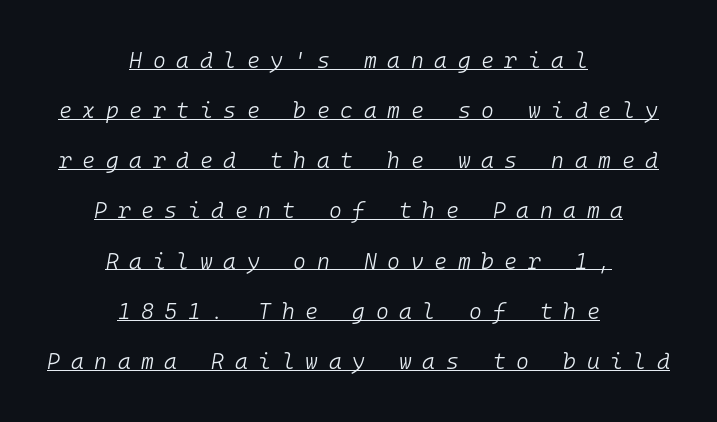
Stems here are at most as thick as an everyday book face. Tracking value appears strongly positive — letters spread wide. These characters rest on top of a visible drawn line. The specimen reads as italic at a glance. Each new line begins a long way beneath the previous one. Caption: multi-line text, centered on the measure.
